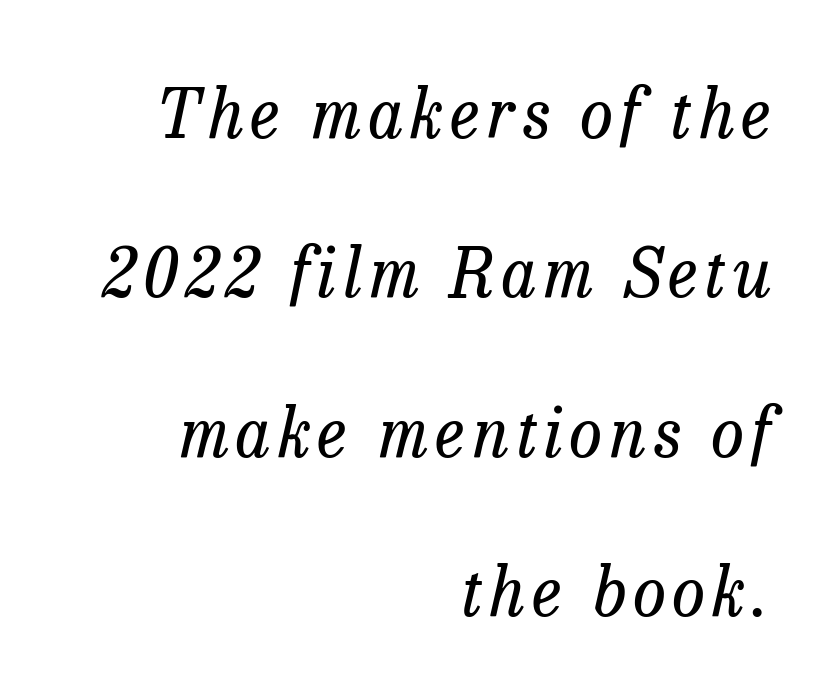
Nobody drew a line under any word here. This sample has the flowing, uneven cadence of proportional lettering. A great deal of white space separates one row of letters from the next. Stroke mass is kept to a normal reading level or below.
